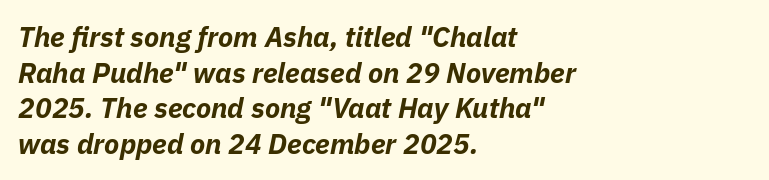
Q: Is the text bold? A: Yes.
Q: Is the text italic (slanted)? A: Yes, it leans right by about 11 degrees.
Q: Is the text underlined? A: No.
Q: How is the paragraph aligned? A: Left-aligned.
Q: Is the spacing between letters normal or unusually wide? A: Normal.
Q: Is the spacing between lines tight, normal or loose? A: Normal.
Q: Width (condensed, normal, or wide)? A: Normal.
Q: Stroke contrast? A: Low.
Q: x-height? A: Medium.
Q: Monospaced? A: No.
